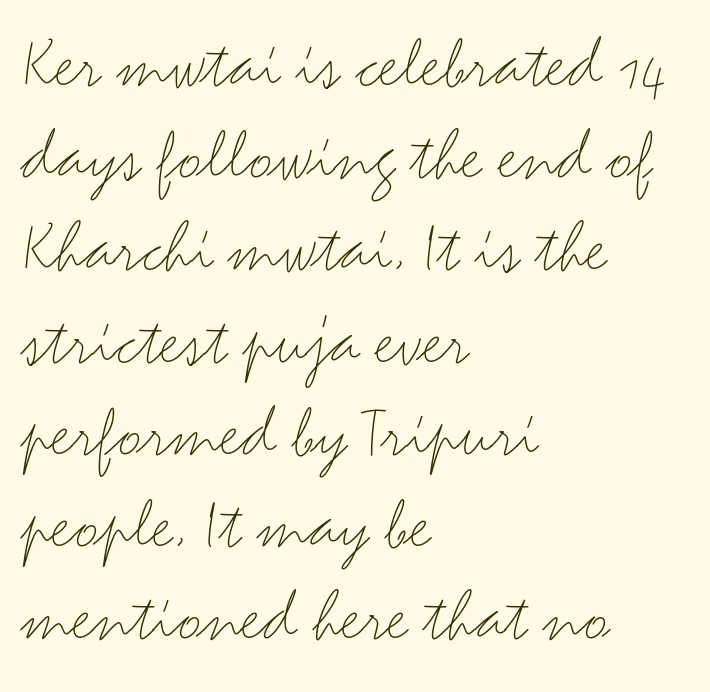
{"serif": "no", "bold": "no", "weight": "light", "width": "wide", "stroke_contrast": "medium", "x_height": "small", "monospaced": "no", "underline": "no", "align": "left", "line_spacing_ratio": 1.23, "letter_spacing": "normal", "letter_spacing_em": 0.0, "glyph_px": 75}
